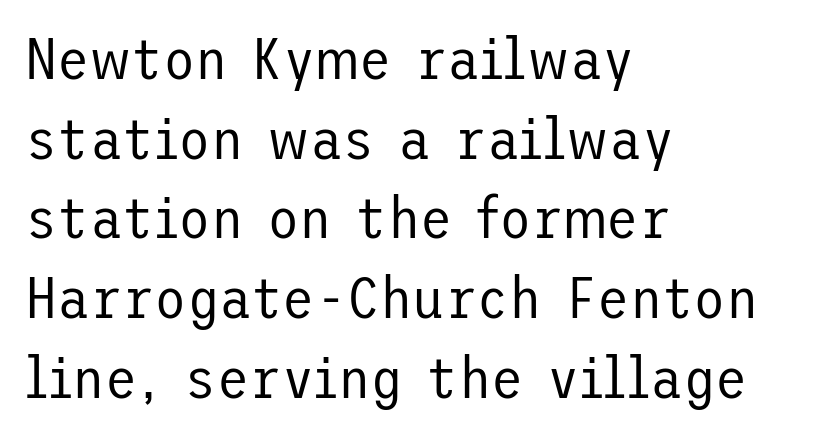
Quick note: not italic, upright. The rendering uses a moderate line-height, typical for paragraphs. The rag falls on the right side of this text block. Regarding serifs, this sample does without them. Honestly, there is no underline to notice here at all.
